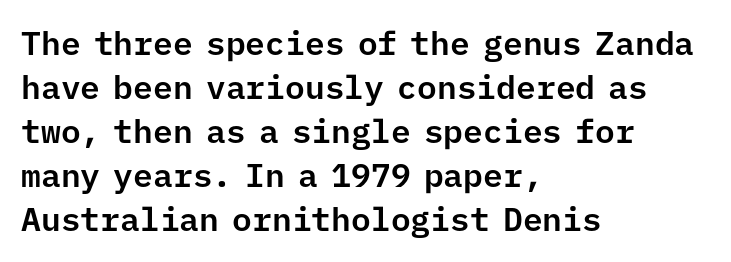
The space beneath each line is pristine and unruled. Here the glyphs are tracked normally, forming tight word shapes. Nope, not italic — everything's standing straight. The line-height multiplier appears to be the usual default. Grotesque or geometric, the face here clearly has no serifs.
